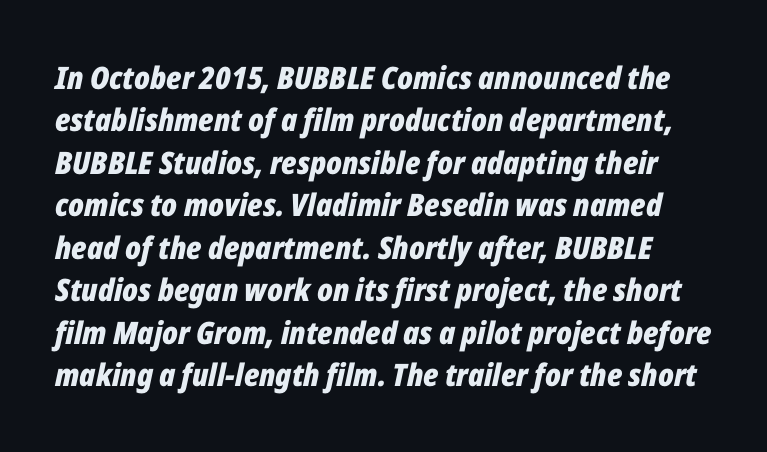
Q: Is the text bold? A: Yes.
Q: Is the text italic (slanted)? A: Yes, it leans right by about 12 degrees.
Q: Is the text underlined? A: No.
Q: Is the spacing between letters normal or unusually wide? A: Normal.
Q: Is the spacing between lines tight, normal or loose? A: Normal.
Q: Width (condensed, normal, or wide)? A: Condensed.
Q: Stroke contrast? A: Low.
Q: x-height? A: Medium.
Q: Monospaced? A: No.
